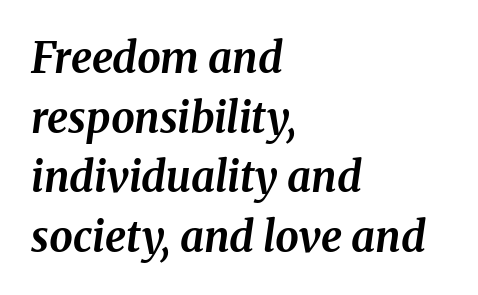
Q: Is the text bold? A: Yes.
Q: Is the text italic (slanted)? A: Yes, it leans right by about 8 degrees.
Q: Is the text underlined? A: No.
Q: How is the paragraph aligned? A: Left-aligned.
Q: Is the spacing between letters normal or unusually wide? A: Normal.
Q: Is the spacing between lines tight, normal or loose? A: Normal.
Q: Width (condensed, normal, or wide)? A: Normal.
Q: Stroke contrast? A: Medium.
Q: x-height? A: Medium.
Q: Monospaced? A: No.
